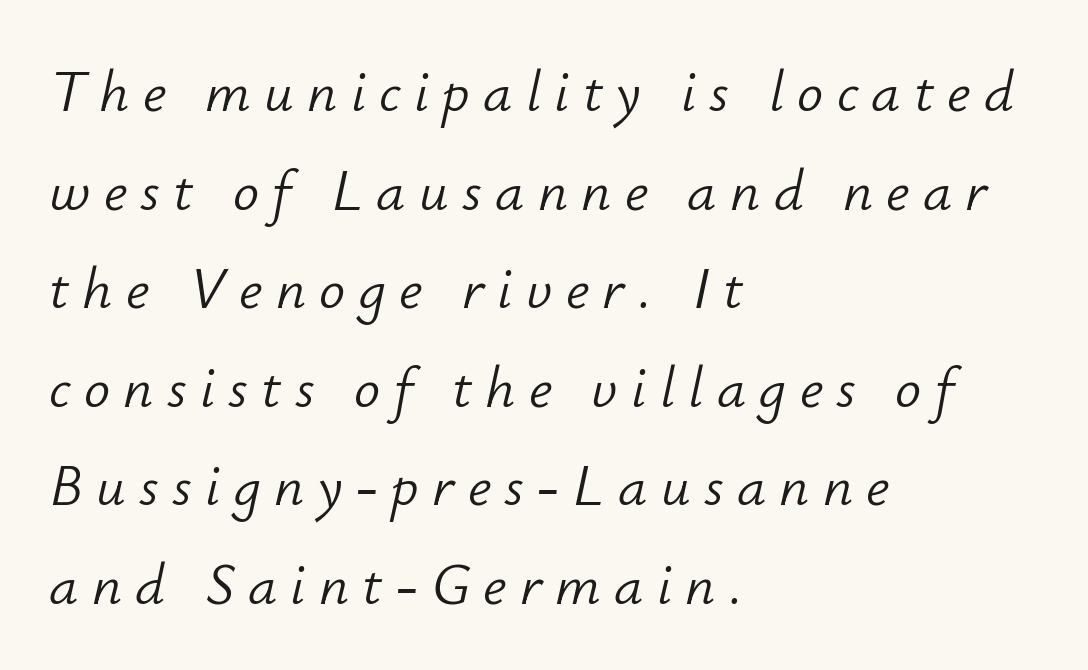
The image shows 58 px light type, italic (leaning right); set left-aligned, normal line spacing (1.7x), unusually wide letter spacing (+0.23 em), not underlined; low stroke contrast and a small x-height.
